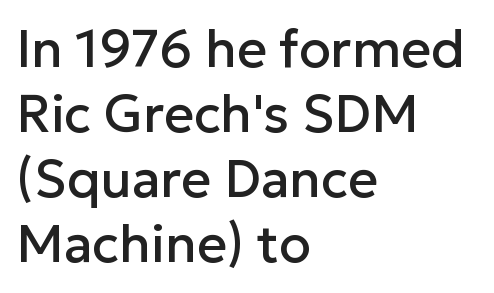
Q: Is the text italic (slanted)? A: No, it is upright.
Q: Is the typeface a serif or a sans-serif typeface? A: Sans-serif.
Q: Is the text underlined? A: No.
Q: How is the paragraph aligned? A: Left-aligned.
Q: Is the spacing between letters normal or unusually wide? A: Normal.
Q: Is the spacing between lines tight, normal or loose? A: Normal.
Q: Width (condensed, normal, or wide)? A: Normal.
Q: Stroke contrast? A: Low.
Q: x-height? A: Medium.
Q: Monospaced? A: No.
